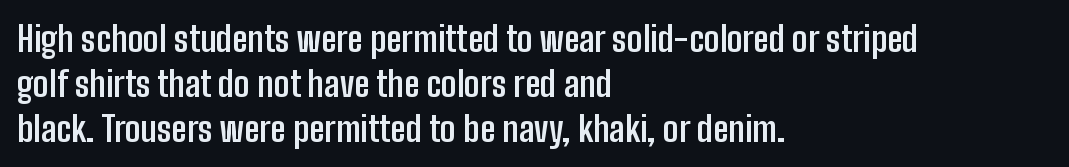
{"serif": "no", "italic": "no", "bold": "yes", "weight": "semibold", "width": "condensed", "stroke_contrast": "low", "x_height": "medium", "monospaced": "no", "underline": "no", "align": "left", "line_spacing": "normal", "line_spacing_ratio": 1.28, "letter_spacing": "normal", "letter_spacing_em": 0.0, "glyph_px": 35}
